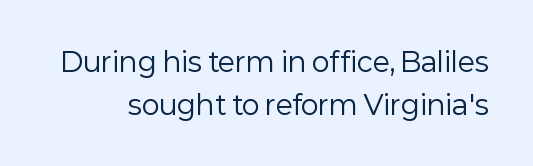
{"italic": "no", "bold": "no", "underline": "no", "line_spacing": "normal", "line_spacing_ratio": 1.58, "letter_spacing": "normal", "letter_spacing_em": 0.0, "glyph_px": 27}
